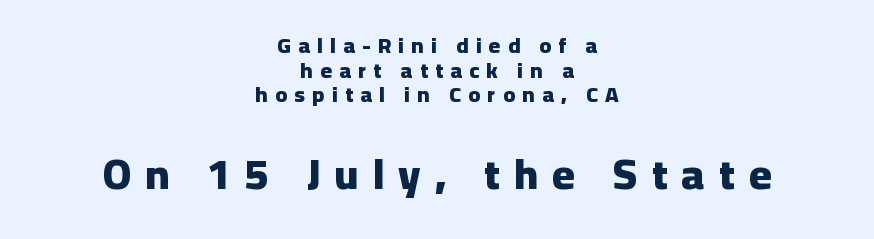
{"serif": "no", "italic": "no", "bold": "yes", "weight": "heavy", "width": "normal", "stroke_contrast": "low", "x_height": "medium", "monospaced": "no", "underline": "no", "align": "center", "line_spacing": "tight", "line_spacing_ratio": 1.12, "letter_spacing": "wide", "letter_spacing_em": 0.33, "larger_block": "second", "size_ratio": 1.95, "glyph_px": 43}
